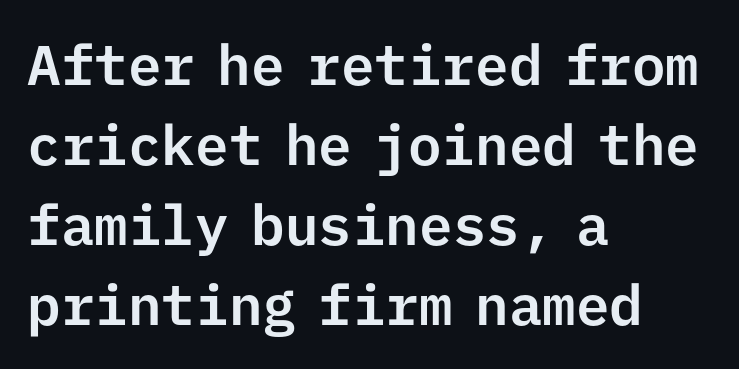
{"serif": "no", "italic": "no", "width": "normal", "stroke_contrast": "low", "x_height": "medium", "monospaced": "yes", "underline": "no", "align": "left", "line_spacing": "normal", "line_spacing_ratio": 1.43, "letter_spacing": "normal", "letter_spacing_em": 0.0, "glyph_px": 56}
